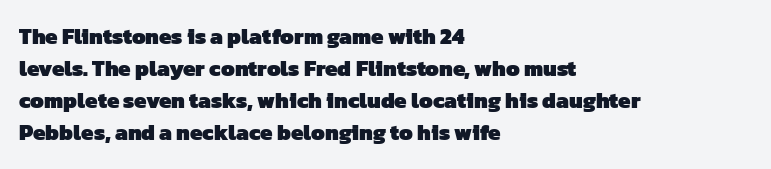
The image shows 22 px bold type; set left-aligned, normal line spacing (1.46x), normal letter spacing, not underlined.
